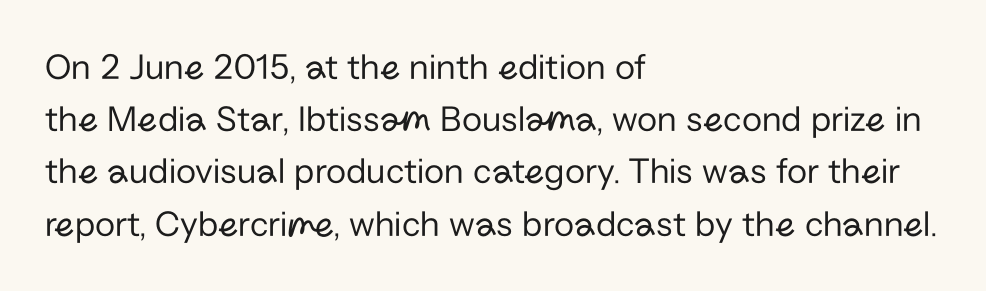
Spacing verdict: proportional, widths tailored to each character. Beneath every word, the page is bare. This sample uses an upright cut, with every glyph sitting square on the baseline. Summary of vertical rhythm: regular, with standard interline spacing.
